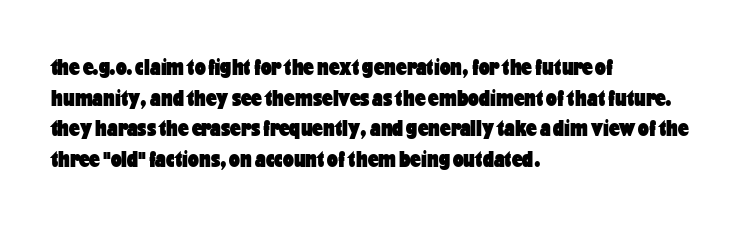
Summary of weight: heavy, a full bold. Tracking value appears to be zero — textbook default spacing. No italicization has been applied; the sample stays upright. The words here are not underlined. A normal amount of white space separates one row of letters from the next.
